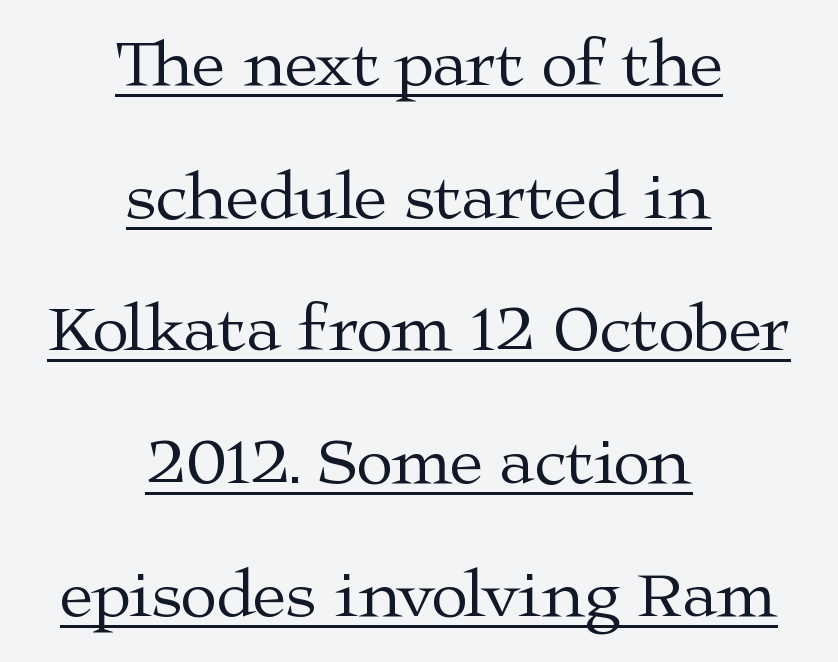
Q: Is the text bold? A: No.
Q: Is the text italic (slanted)? A: No, it is upright.
Q: Is the typeface a serif or a sans-serif typeface? A: Serif.
Q: Is the text underlined? A: Yes.
Q: How is the paragraph aligned? A: Centered.
Q: Is the spacing between letters normal or unusually wide? A: Normal.
Q: Is the spacing between lines tight, normal or loose? A: Loose.
Q: Width (condensed, normal, or wide)? A: Wide.
Q: Stroke contrast? A: Medium.
Q: x-height? A: Medium.
Q: Monospaced? A: No.
